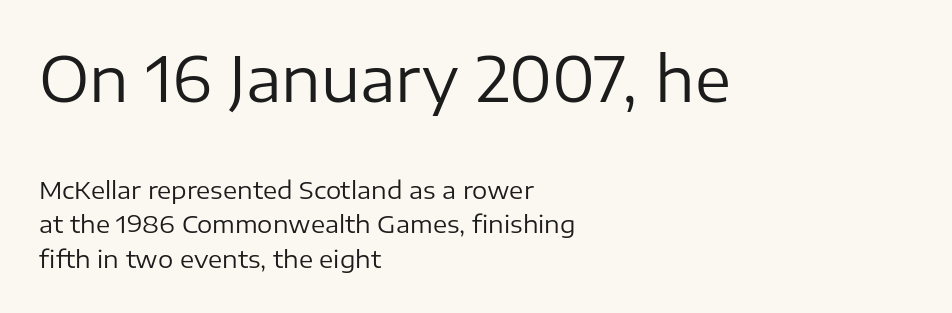
The image shows 61 px regular-weight sans-serif type, upright; set left-aligned, normal line spacing (1.42x), normal letter spacing, not underlined; the first (top) block is 2.54x larger; low stroke contrast and a medium x-height.
